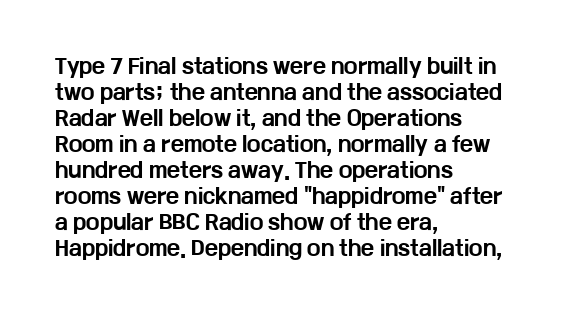
{"italic": "no", "bold": "yes", "underline": "no", "align": "left", "line_spacing": "normal", "line_spacing_ratio": 1.3, "letter_spacing": "normal", "letter_spacing_em": 0.0, "glyph_px": 20}
